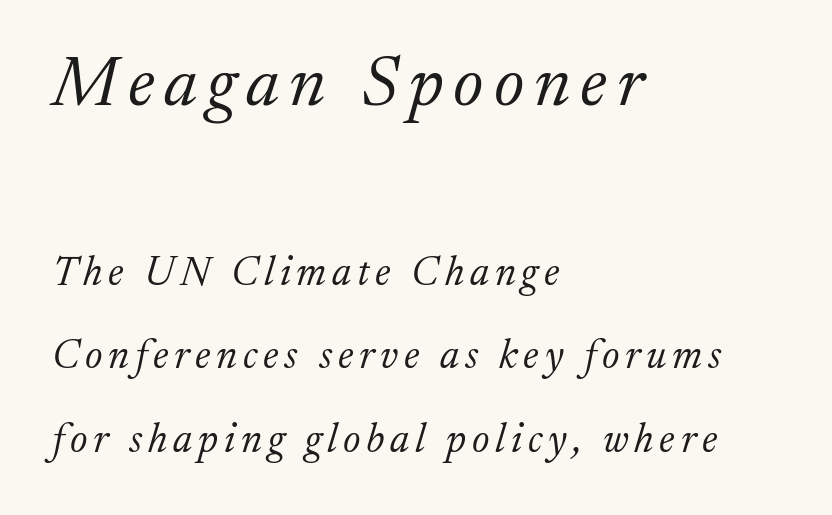
The image shows 71 px light serif type, italic (leaning right); set left-aligned, loose line spacing (2.04x), not underlined; the first (top) block is 1.73x larger; low stroke contrast and a medium x-height.
